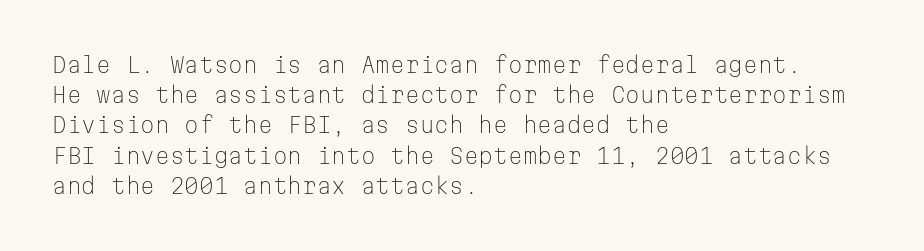
Q: Is the text bold? A: No.
Q: Is the text italic (slanted)? A: No, it is upright.
Q: Is the text underlined? A: No.
Q: How is the paragraph aligned? A: Left-aligned.
Q: Is the spacing between letters normal or unusually wide? A: Normal.
Q: Is the spacing between lines tight, normal or loose? A: Normal.
